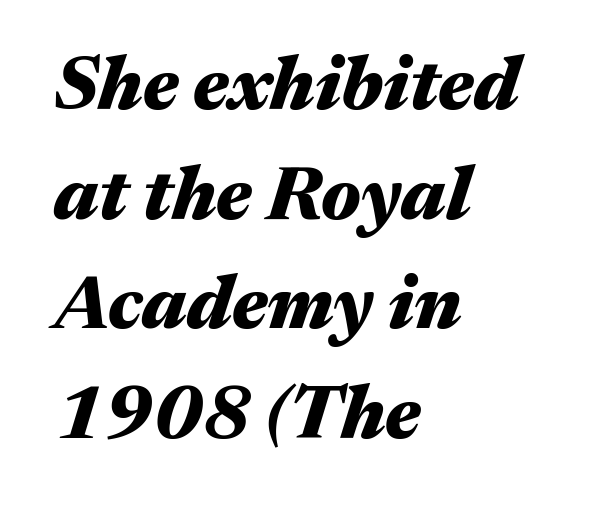
Q: Is the text bold? A: Yes.
Q: Is the text italic (slanted)? A: Yes, it leans right by about 17 degrees.
Q: Is the text underlined? A: No.
Q: How is the paragraph aligned? A: Left-aligned.
Q: Is the spacing between letters normal or unusually wide? A: Normal.
Q: Is the spacing between lines tight, normal or loose? A: Normal.
Q: Width (condensed, normal, or wide)? A: Wide.
Q: Stroke contrast? A: Medium.
Q: x-height? A: Medium.
Q: Monospaced? A: No.
